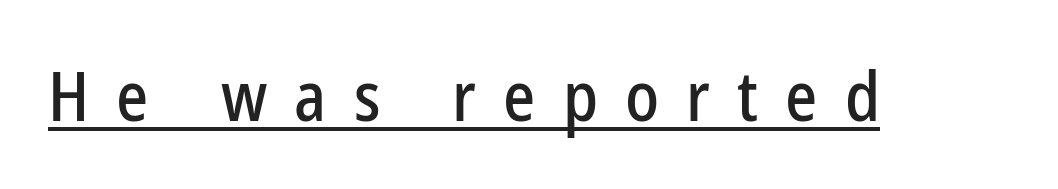
Q: Is the text italic (slanted)? A: No, it is upright.
Q: Is the typeface a serif or a sans-serif typeface? A: Sans-serif.
Q: Is the text underlined? A: Yes.
Q: Is the spacing between letters normal or unusually wide? A: Unusually wide.
Q: Width (condensed, normal, or wide)? A: Condensed.
Q: Stroke contrast? A: Low.
Q: x-height? A: Medium.
Q: Monospaced? A: No.
